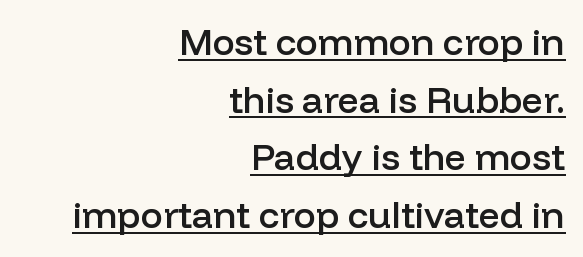
The image shows 37 px semibold sans-serif type, upright; set right-aligned, normal line spacing (1.56x), normal letter spacing, underlined; low stroke contrast and a medium x-height.
